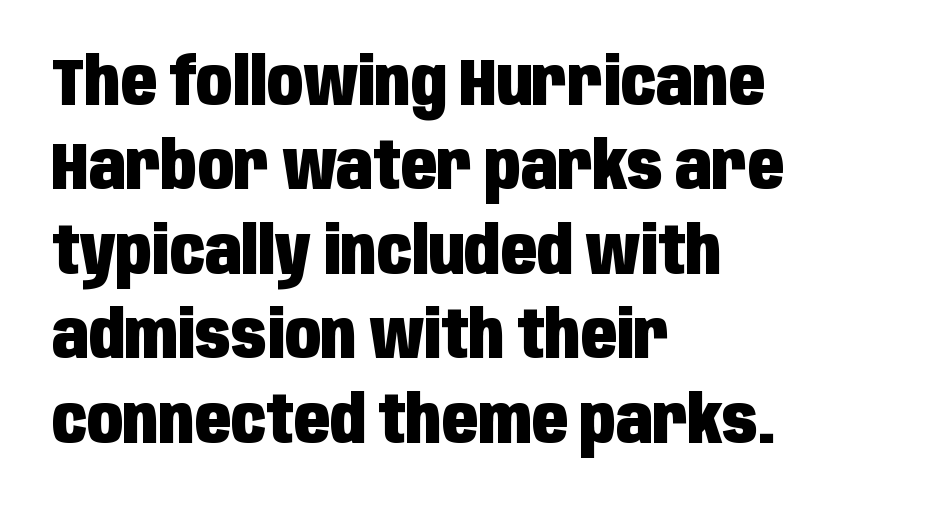
Q: Is the text bold? A: Yes.
Q: Is the text italic (slanted)? A: No, it is upright.
Q: Is the typeface a serif or a sans-serif typeface? A: Sans-serif.
Q: Is the text underlined? A: No.
Q: How is the paragraph aligned? A: Left-aligned.
Q: Is the spacing between letters normal or unusually wide? A: Normal.
Q: Is the spacing between lines tight, normal or loose? A: Normal.
Q: Width (condensed, normal, or wide)? A: Condensed.
Q: Stroke contrast? A: Low.
Q: x-height? A: Large.
Q: Monospaced? A: No.
